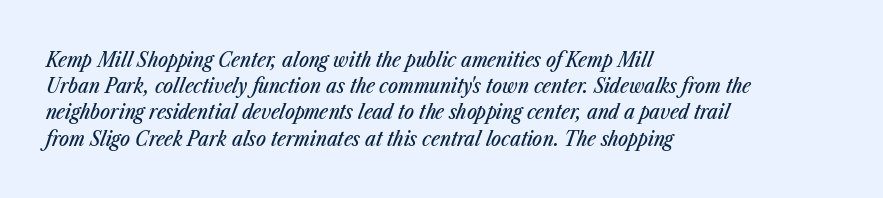
{"italic": "yes", "lean": "right", "slant_degrees": 23, "underline": "no", "align": "left", "line_spacing": "normal", "line_spacing_ratio": 1.25, "letter_spacing": "normal", "letter_spacing_em": 0.0, "glyph_px": 21}
